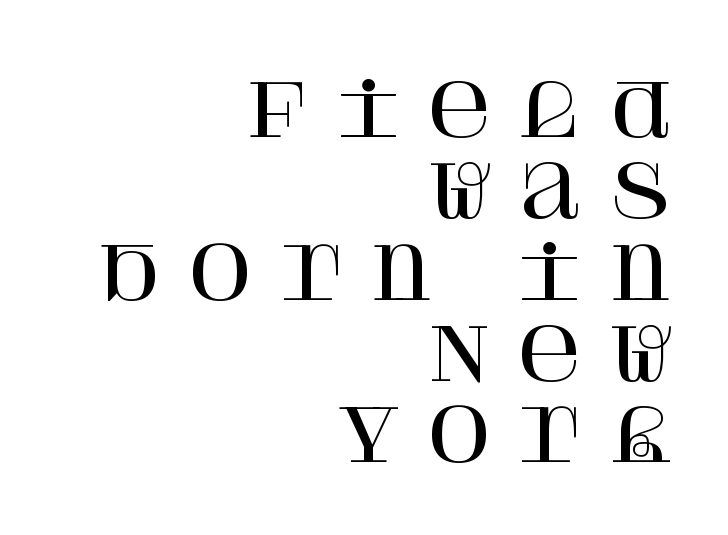
Q: Is the text italic (slanted)? A: No, it is upright.
Q: Is the typeface a serif or a sans-serif typeface? A: Serif.
Q: Is the text underlined? A: No.
Q: How is the paragraph aligned? A: Right-aligned.
Q: Is the spacing between letters normal or unusually wide? A: Unusually wide.
Q: Is the spacing between lines tight, normal or loose? A: Tight.
Q: Width (condensed, normal, or wide)? A: Normal.
Q: Stroke contrast? A: High.
Q: x-height? A: Large.
